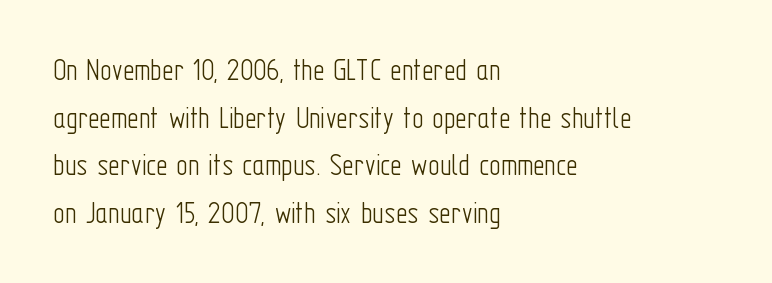
The rendering uses natural spacing where letterforms have individual widths. I'd call this a sans setting — the letters go barefoot. The lettering holds an erect, upright posture throughout. The typeface has the unassuming heft of standard copy or less.
